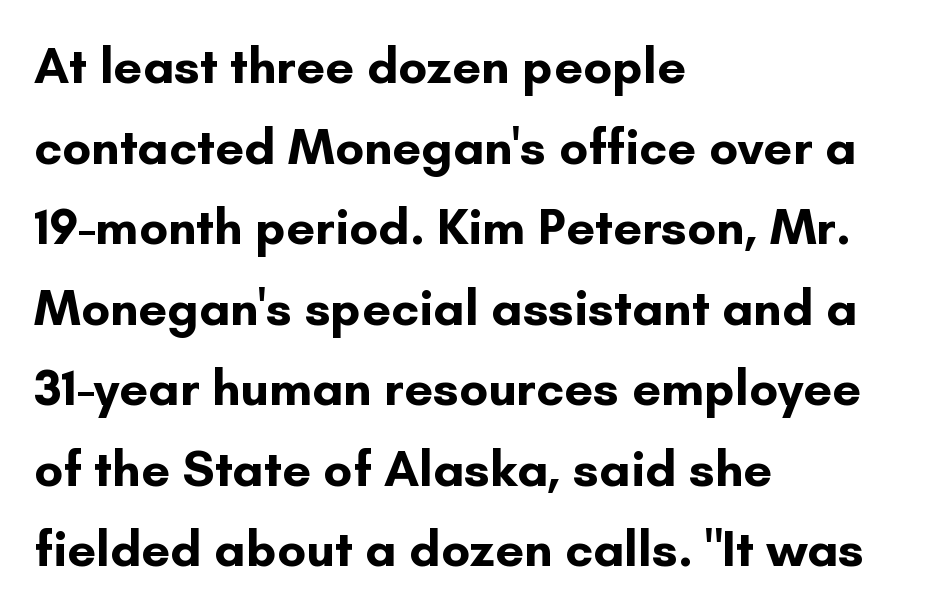
The image shows 51 px bold sans-serif type, upright; set left-aligned, normal line spacing (1.58x), normal letter spacing, not underlined; low stroke contrast and a small x-height.
